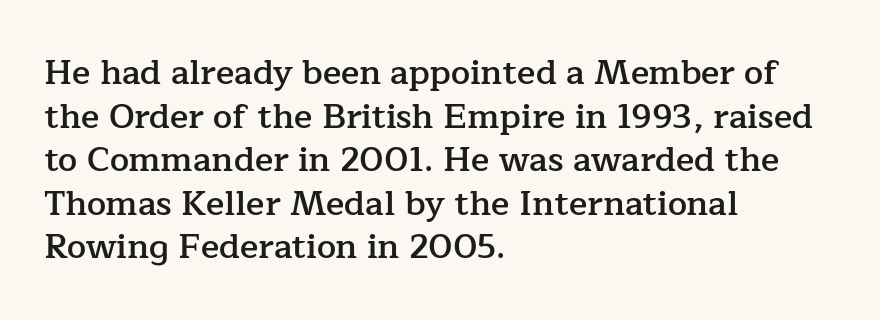
The image shows 34 px semibold serif type, upright; set left-aligned, normal line spacing (1.28x), normal letter spacing, not underlined; low stroke contrast and a medium x-height.
